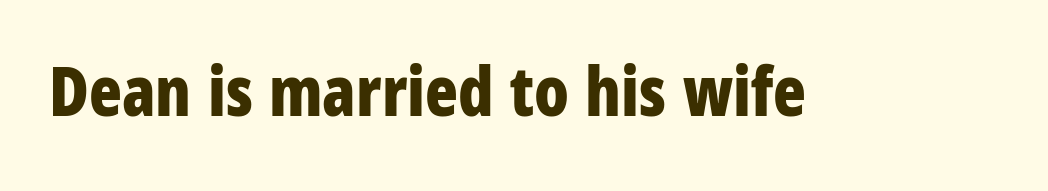
{"serif": "no", "italic": "no", "bold": "yes", "weight": "bold", "width": "condensed", "stroke_contrast": "low", "x_height": "large", "monospaced": "no", "underline": "no", "letter_spacing": "normal", "letter_spacing_em": 0.0, "glyph_px": 68}
